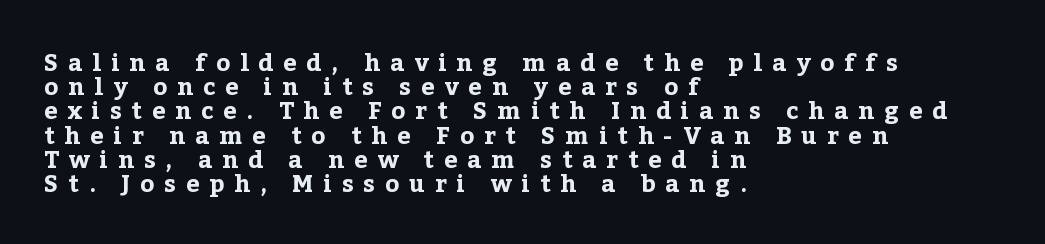
Students, this is bold: see how much ink each stroke carries. The line texture is sparse and dotted thanks to wide tracking. If you drew a ruler down the left edge, every line would touch it. This is the regular roman posture of the typeface. The line-height multiplier appears low, near solid setting. Underline: absent.
